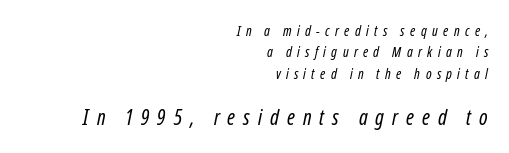
{"italic": "yes", "lean": "right", "slant_degrees": 12, "bold": "no", "underline": "no", "align": "right", "line_spacing": "normal", "line_spacing_ratio": 1.52, "letter_spacing": "wide", "letter_spacing_em": 0.38, "larger_block": "second", "size_ratio": 1.5, "glyph_px": 21}
